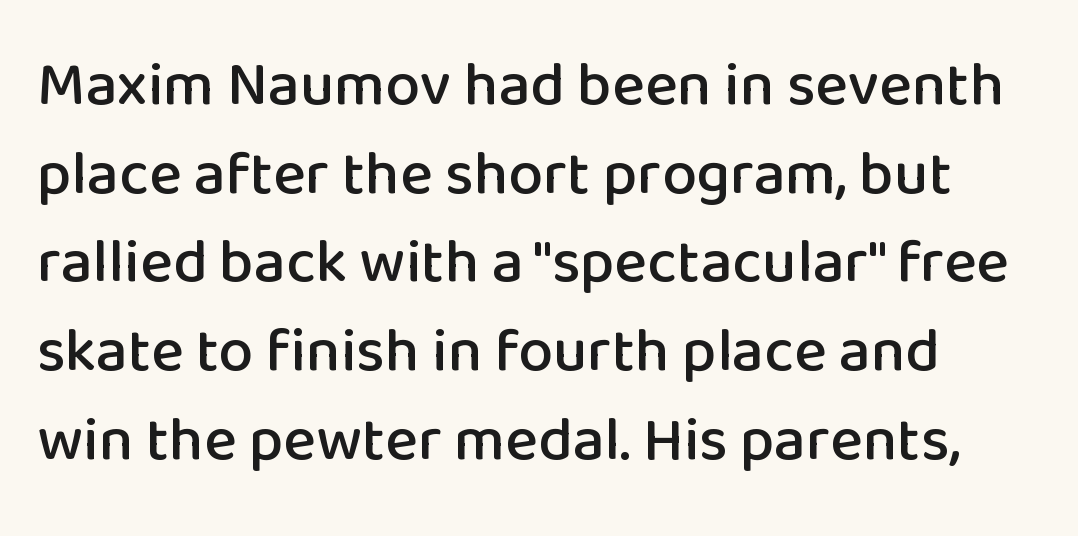
Q: Is the text italic (slanted)? A: No, it is upright.
Q: Is the typeface a serif or a sans-serif typeface? A: Sans-serif.
Q: Is the text underlined? A: No.
Q: How is the paragraph aligned? A: Left-aligned.
Q: Is the spacing between letters normal or unusually wide? A: Normal.
Q: Is the spacing between lines tight, normal or loose? A: Normal.
Q: Width (condensed, normal, or wide)? A: Normal.
Q: Stroke contrast? A: Low.
Q: x-height? A: Medium.
Q: Monospaced? A: No.
